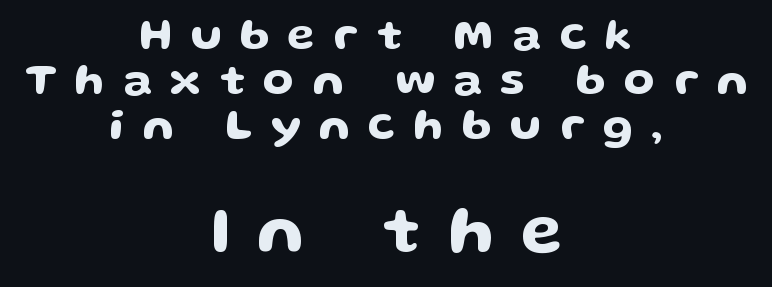
The image shows 68 px wide sans-serif type, upright; set centered, tight line spacing (1.0x), unusually wide letter spacing (+0.41 em), not underlined; the second (bottom) block is 1.51x larger; low stroke contrast and a medium x-height.
